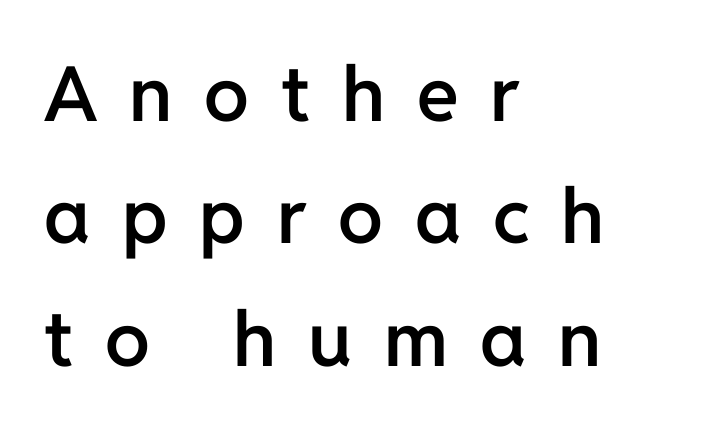
Q: Is the text bold? A: Semi-bold.
Q: Is the text italic (slanted)? A: No, it is upright.
Q: Is the typeface a serif or a sans-serif typeface? A: Sans-serif.
Q: Is the text underlined? A: No.
Q: How is the paragraph aligned? A: Left-aligned.
Q: Is the spacing between letters normal or unusually wide? A: Unusually wide.
Q: Is the spacing between lines tight, normal or loose? A: Normal.
Q: Width (condensed, normal, or wide)? A: Normal.
Q: Stroke contrast? A: Low.
Q: x-height? A: Medium.
Q: Monospaced? A: No.
